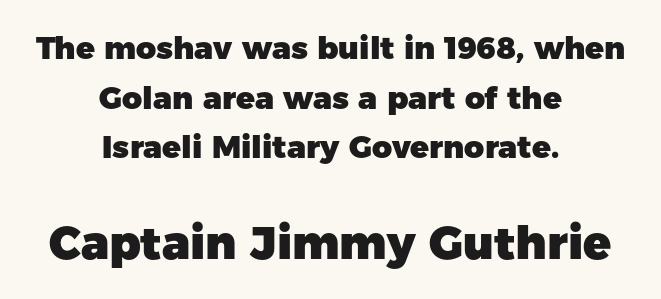
{"serif": "no", "italic": "no", "bold": "yes", "weight": "heavy", "width": "normal", "stroke_contrast": "low", "x_height": "medium", "monospaced": "no", "underline": "no", "align": "center", "line_spacing": "normal", "line_spacing_ratio": 1.6, "letter_spacing": "normal", "letter_spacing_em": 0.0, "larger_block": "second", "size_ratio": 1.48, "glyph_px": 46}
